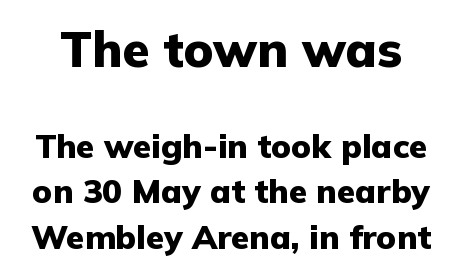
The image shows 49 px heavy sans-serif type, upright; set normal line spacing (1.38x), normal letter spacing, not underlined; the first (top) block is 1.48x larger; low stroke contrast and a medium x-height.
